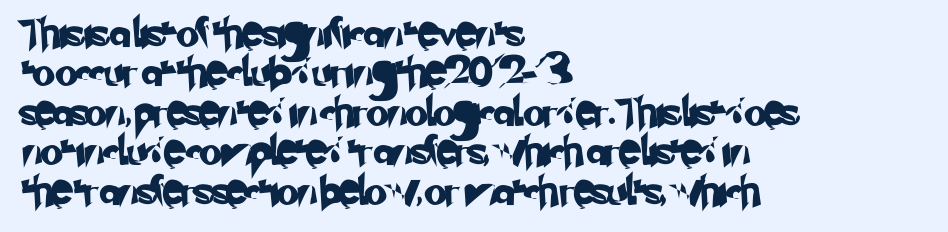
{"serif": "no", "width": "normal", "stroke_contrast": "low", "x_height": "small", "monospaced": "no", "underline": "no", "align": "left", "line_spacing": "normal", "line_spacing_ratio": 1.36, "letter_spacing": "normal", "letter_spacing_em": 0.0, "glyph_px": 29}
